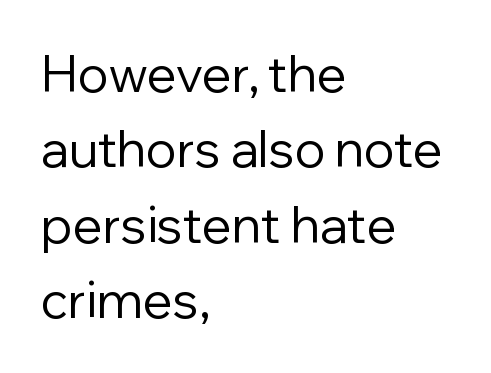
The type family on display is of the sans-serif kind. Quick note: underline off. Here the designer chose a conventional face with non-uniform glyph widths. Weight: not bold — regular or lighter. A typesetter would call this leading conventional body-copy spacing. A student would call this left alignment; a typographer would say flush left, rag right.
